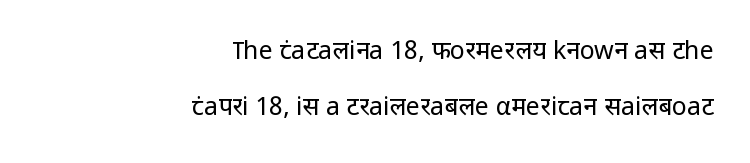
The image shows 25 px text type, upright; set right-aligned, loose line spacing (2.25x), normal letter spacing, not underlined.
